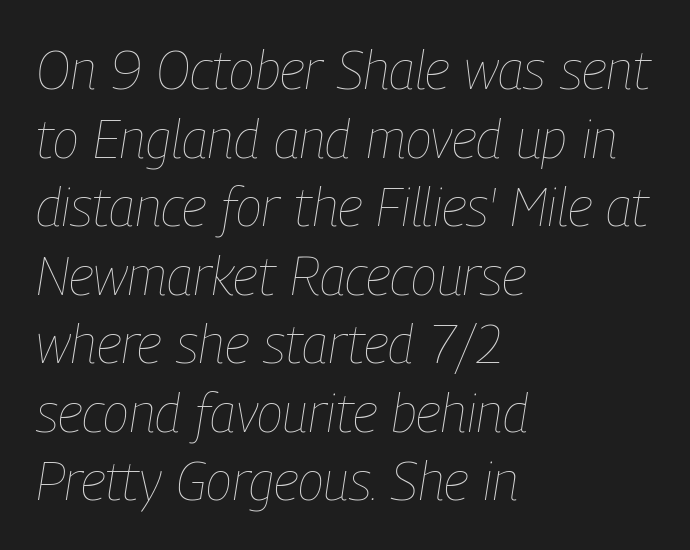
Honestly, the row spacing looks completely unremarkable. You could not count columns in this text — the font is proportionally spaced. In terms of posture, this sample is oblique. The strip under each line holds only bare page. The passage shown is not bold in any degree.
